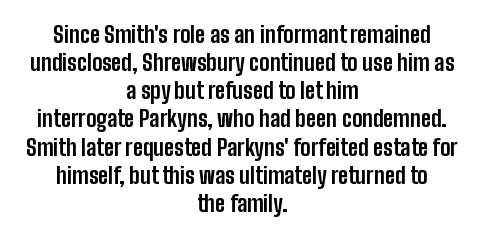
Q: Is the text bold? A: Yes.
Q: Is the text italic (slanted)? A: No, it is upright.
Q: Is the text underlined? A: No.
Q: How is the paragraph aligned? A: Centered.
Q: Is the spacing between letters normal or unusually wide? A: Normal.
Q: Is the spacing between lines tight, normal or loose? A: Normal.
